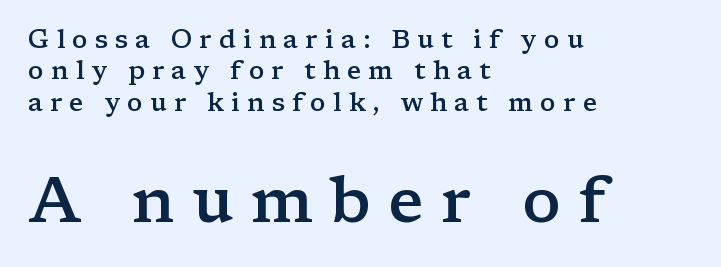
Does the weight exceed regular? Yes, but only to semibold. This sample uses expanded letter spacing, leaving extra air between glyphs. The face used here is seriffed, in the tradition of book romans. The letters in the lower block stand taller than those in the block above. Here the designer chose a conventional face with non-uniform glyph widths. The specimen reads as upright at a glance.
